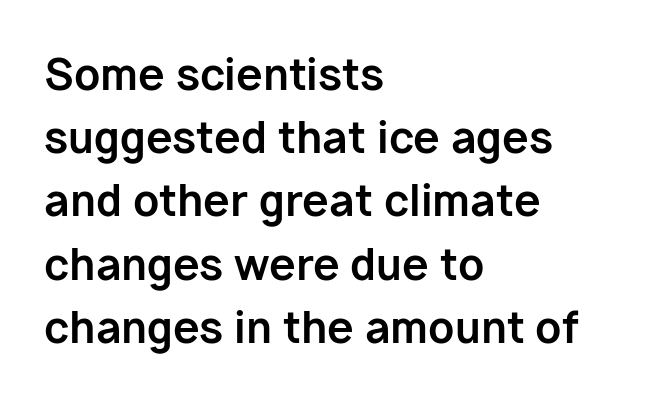
A dark, heavy texture on the line: the type is bold. Style check: upright. Each line starts at the same left margin while the right side varies. Horizontal bands of white between lines are of average thickness.
